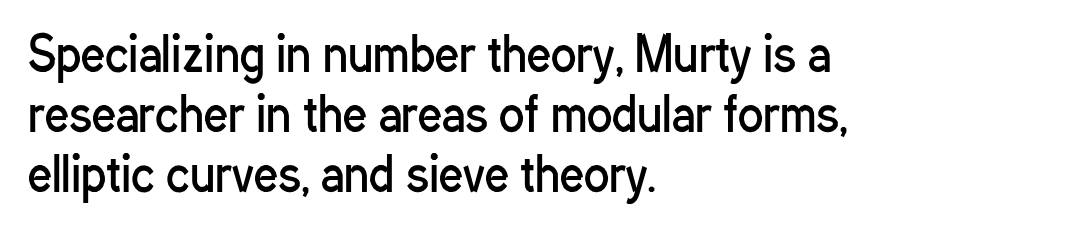
Underlining? Definitely not there. The typesetter chose a ragged-right arrangement here. The weight would be labelled regular, book, light, or lighter still. Spacing verdict: proportional, widths tailored to each character.
